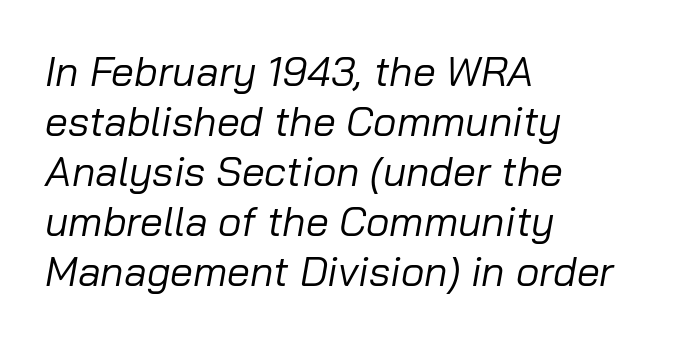
Caption: standard tracking, unaltered. Each letter keeps its own natural width here, so spacing adapts to shape. Every character sits at an angle, as italics do. A student would call this left alignment; a typographer would say flush left, rag right.
